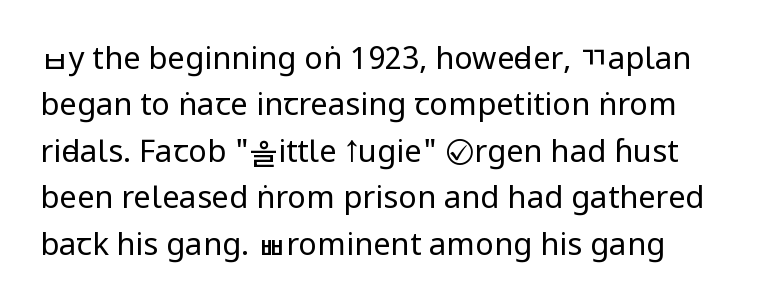
{"serif": "no", "italic": "no", "bold": "no", "weight": "regular", "width": "condensed", "stroke_contrast": "low", "x_height": "large", "monospaced": "no", "underline": "no", "line_spacing": "normal", "line_spacing_ratio": 1.5, "letter_spacing": "normal", "letter_spacing_em": 0.0, "glyph_px": 31}
